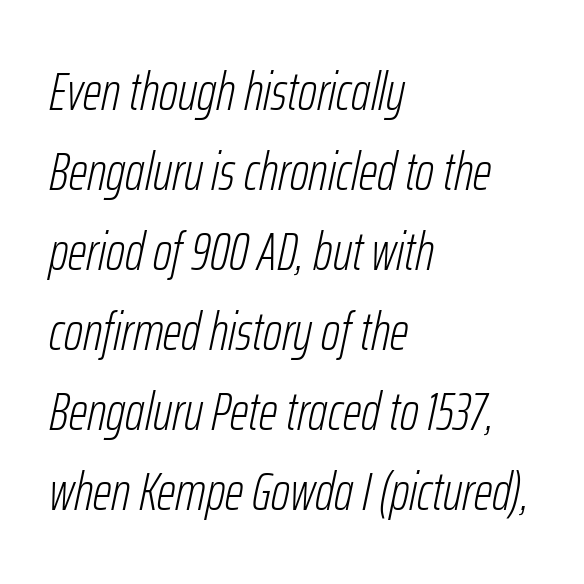
Compared with ordinary roman type, these characters are visibly tilted. Is the type heavy? It reads as light-to-regular instead. The face used here is proportionally spaced, like ordinary book or web type. Does the leading feel generous? No, just average.
